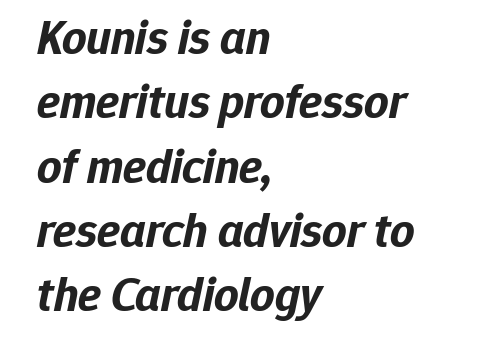
{"italic": "yes", "lean": "right", "slant_degrees": 12, "bold": "yes", "weight": "bold", "width": "normal", "stroke_contrast": "low", "x_height": "medium", "monospaced": "no", "underline": "no", "align": "left", "line_spacing": "normal", "line_spacing_ratio": 1.34, "letter_spacing": "normal", "letter_spacing_em": 0.0, "glyph_px": 48}
